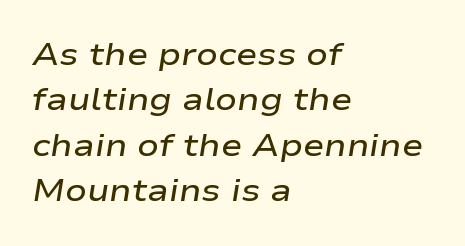
Q: Is the text bold? A: Semi-bold.
Q: Is the text italic (slanted)? A: Yes, it leans right by about 9 degrees.
Q: Is the text underlined? A: No.
Q: How is the paragraph aligned? A: Left-aligned.
Q: Is the spacing between letters normal or unusually wide? A: Normal.
Q: Is the spacing between lines tight, normal or loose? A: Normal.
Q: Width (condensed, normal, or wide)? A: Wide.
Q: Stroke contrast? A: Low.
Q: x-height? A: Medium.
Q: Monospaced? A: No.
